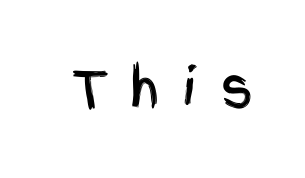
The passage shown is typed in a proportional face where columns would drift. Students, note that the glyphs here are deliberately spaced far apart. Nobody drew a line under any word here. Posture: upright roman.
